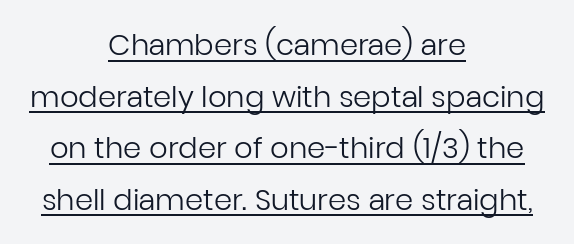
Q: Is the text bold? A: No.
Q: Is the text italic (slanted)? A: No, it is upright.
Q: Is the typeface a serif or a sans-serif typeface? A: Sans-serif.
Q: Is the text underlined? A: Yes.
Q: How is the paragraph aligned? A: Centered.
Q: Is the spacing between letters normal or unusually wide? A: Normal.
Q: Width (condensed, normal, or wide)? A: Normal.
Q: Stroke contrast? A: Low.
Q: x-height? A: Medium.
Q: Monospaced? A: No.
